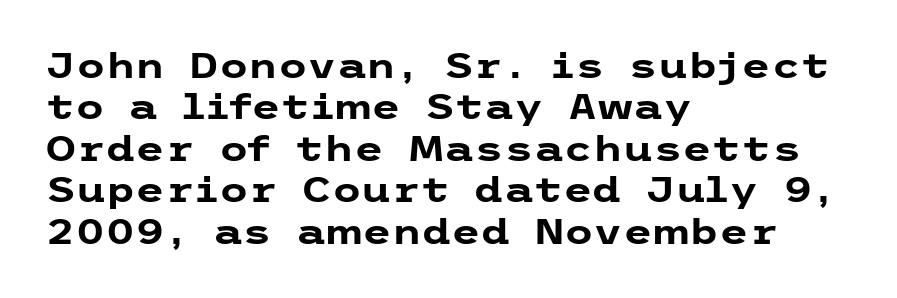
No extra tracking has been applied to these lines. A typesetter would label this face a sans. Italic: no, the glyphs are upright roman. Decoration check: the copy has no underline. A classic flush-left, rag-right setting is used for this passage. Pretty heavy lettering here — definitely bold.
